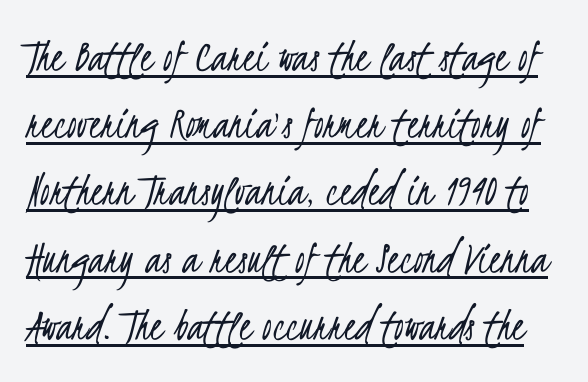
Serif or sans? Sans — the stroke terminals are bare. Look at the tracking — it's just the regular setting, nothing added. Baseline-to-baseline distance is the conventional proportion of letter height. The letters look calm and open, with moderate or lighter stems.
